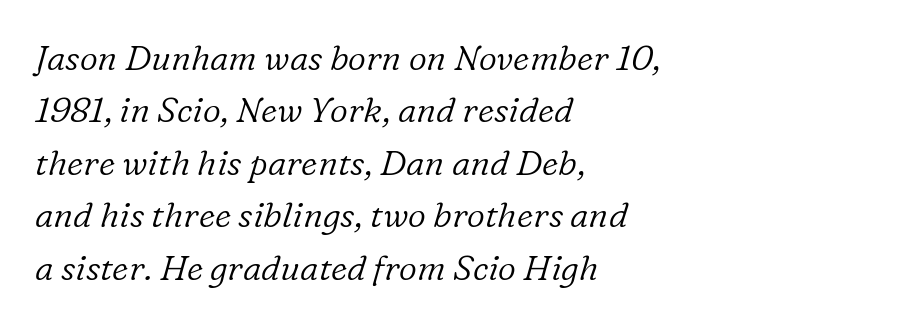
{"serif": "yes", "italic": "yes", "lean": "right", "slant_degrees": 16, "bold": "no", "weight": "light", "width": "normal", "stroke_contrast": "low", "x_height": "medium", "monospaced": "no", "underline": "no", "align": "left", "line_spacing": "normal", "line_spacing_ratio": 1.5, "letter_spacing": "normal", "letter_spacing_em": 0.0, "glyph_px": 35}
